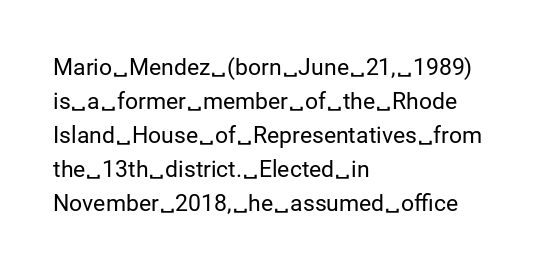
The type sits square on the baseline with zero lean. Stem width sits at or under what a default text font uses. Horizontally, the lines are justified to the leading edge only. This sample keeps an unexceptional amount of space between lines. The space beneath each line is pristine and unruled. There is no visible air inserted between adjacent glyphs.
